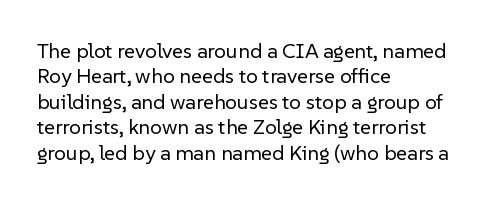
A bare baseline throughout the passage. Line beginnings align vertically; line endings do not. This sample uses plain, unmodified letter spacing. Posture: straight, roman, zero tilt. Is this a heavy cut? Hardly; it is regular or lighter.
